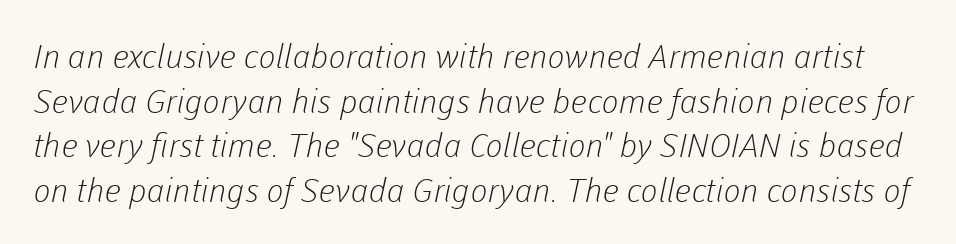
The image shows 33 px light sans-serif type; set normal line spacing (1.35x), normal letter spacing, not underlined; low stroke contrast and a medium x-height.
